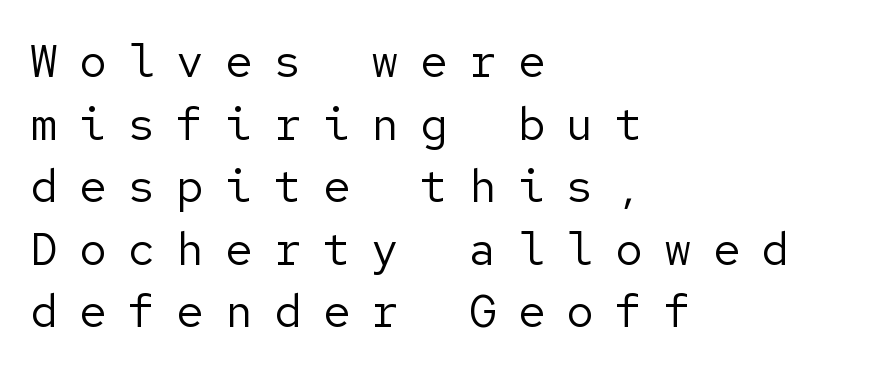
Q: Is the text bold? A: No.
Q: Is the text italic (slanted)? A: No, it is upright.
Q: Is the typeface a serif or a sans-serif typeface? A: Sans-serif.
Q: Is the text underlined? A: No.
Q: How is the paragraph aligned? A: Left-aligned.
Q: Is the spacing between letters normal or unusually wide? A: Unusually wide.
Q: Is the spacing between lines tight, normal or loose? A: Normal.
Q: Width (condensed, normal, or wide)? A: Normal.
Q: Stroke contrast? A: Low.
Q: x-height? A: Medium.
